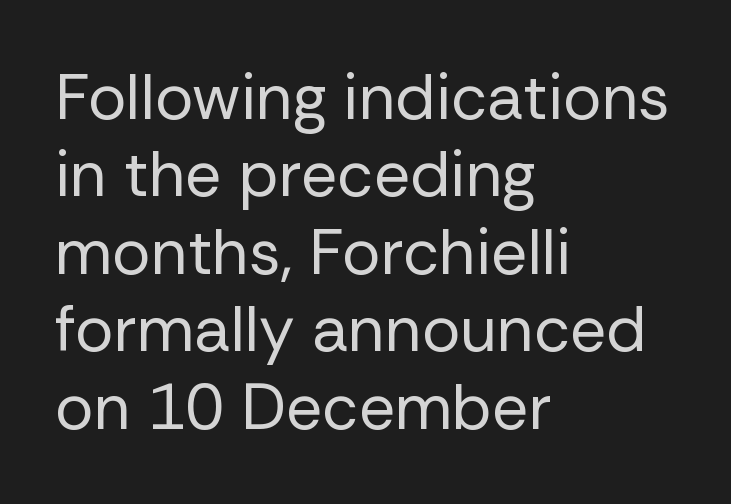
The image shows 64 px regular-weight sans-serif type, upright; set left-aligned, line spacing 1.21x, normal letter spacing, not underlined; low stroke contrast and a medium x-height.
